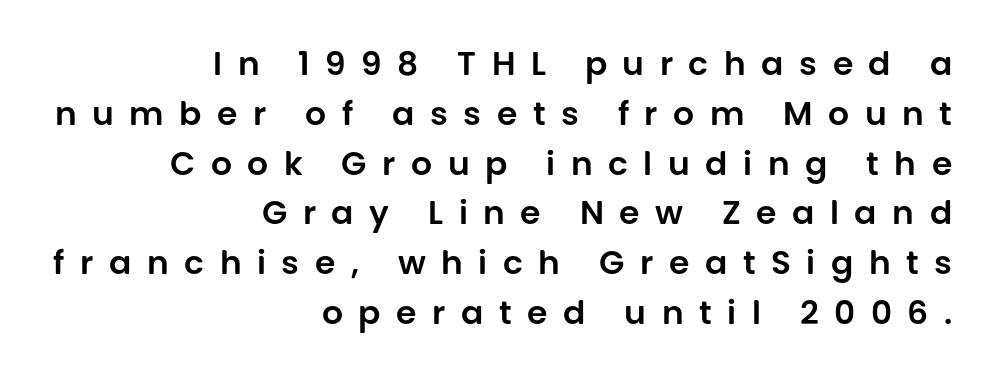
Q: Is the text italic (slanted)? A: No, it is upright.
Q: Is the typeface a serif or a sans-serif typeface? A: Sans-serif.
Q: Is the text underlined? A: No.
Q: How is the paragraph aligned? A: Right-aligned.
Q: Is the spacing between letters normal or unusually wide? A: Unusually wide.
Q: Is the spacing between lines tight, normal or loose? A: Normal.
Q: Width (condensed, normal, or wide)? A: Normal.
Q: Stroke contrast? A: Low.
Q: x-height? A: Large.
Q: Monospaced? A: No.
